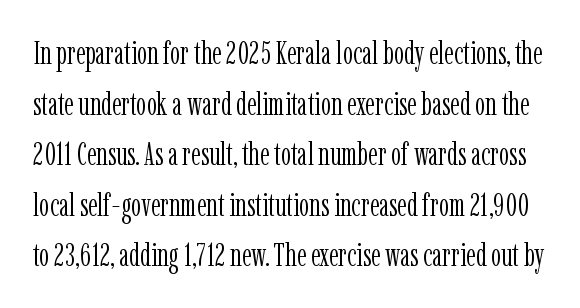
Q: Is the text bold? A: No.
Q: Is the text italic (slanted)? A: No, it is upright.
Q: Is the typeface a serif or a sans-serif typeface? A: Serif.
Q: Is the text underlined? A: No.
Q: Is the spacing between letters normal or unusually wide? A: Normal.
Q: Is the spacing between lines tight, normal or loose? A: Normal.
Q: Width (condensed, normal, or wide)? A: Condensed.
Q: Stroke contrast? A: Low.
Q: x-height? A: Medium.
Q: Monospaced? A: No.
